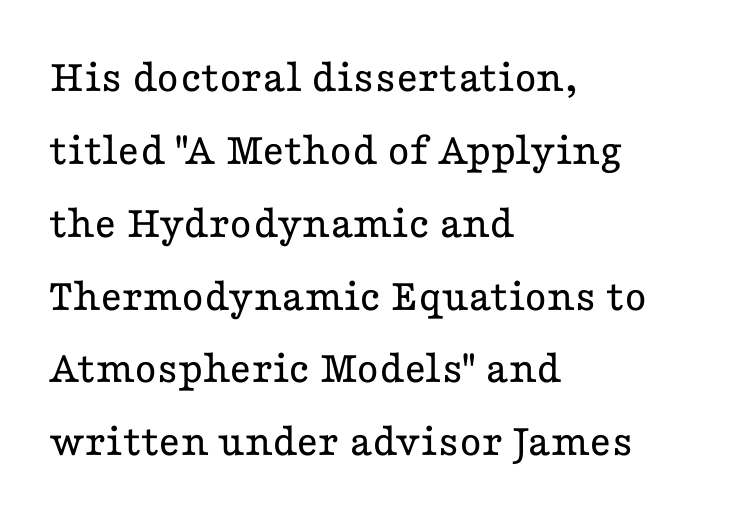
{"serif": "yes", "italic": "no", "bold": "no", "weight": "regular", "width": "wide", "stroke_contrast": "low", "x_height": "medium", "monospaced": "no", "underline": "no", "align": "left", "line_spacing": "normal", "line_spacing_ratio": 1.55, "letter_spacing": "normal", "letter_spacing_em": 0.0, "glyph_px": 47}
